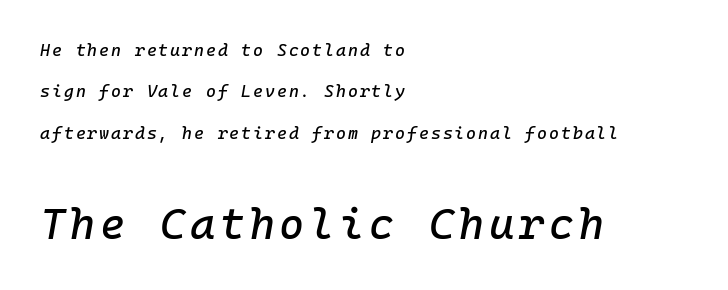
Look at the glyph heights: the lower group is clearly the bigger setting. How would I describe the line gaps? Wide and relaxed. These lines are rendered in a fixed-pitch font. Does the lettering tilt? It does — this is italic. A clean baseline with only descenders dipping below it.
